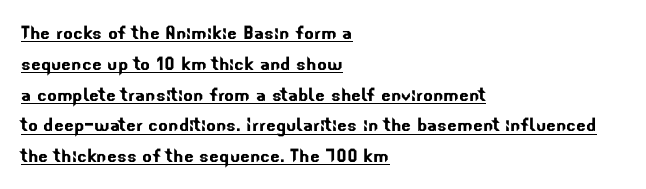
Vertical spacing — default. Reading down the block, your eye returns to a fixed left position each line. You can see a thin bar hugging the bottom of the glyphs. Standard letterfit; no display-style spreading of the glyphs.
